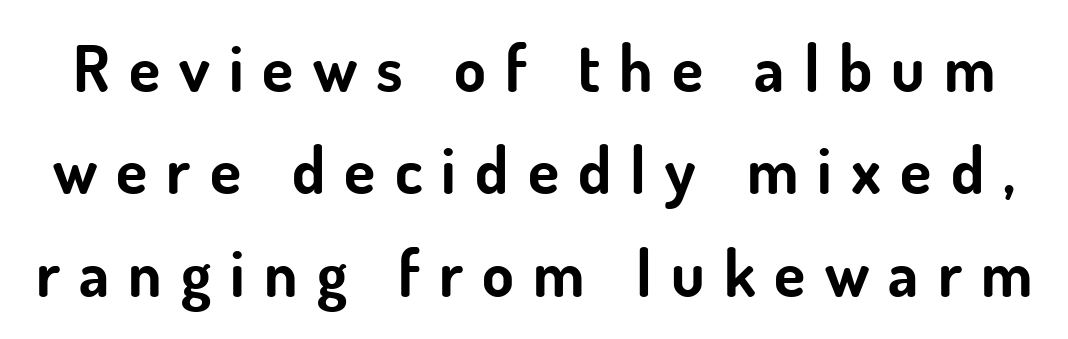
{"serif": "no", "italic": "no", "bold": "yes", "weight": "bold", "width": "normal", "stroke_contrast": "low", "x_height": "small", "monospaced": "no", "underline": "no", "line_spacing": "normal", "line_spacing_ratio": 1.6, "letter_spacing": "wide", "letter_spacing_em": 0.3, "glyph_px": 64}
